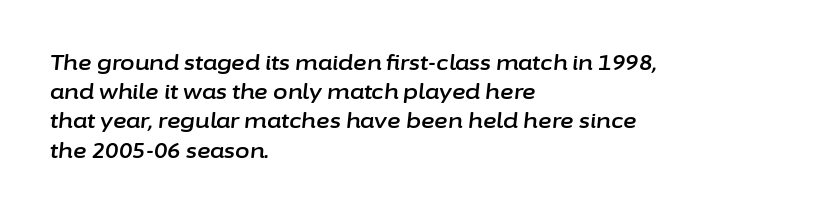
The string is rendered with underlining switched off. Successive baselines arrive at the customary interval. The rendering applies a slant to the glyphs. What stands out about the letter spacing? Nothing — it is the standard amount. The paragraph shown leans on its left margin.
